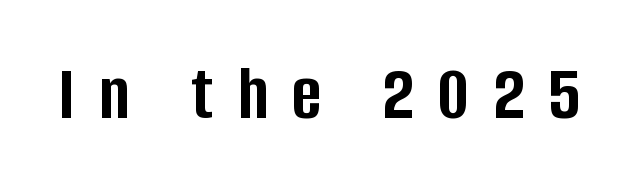
The image shows 79 px semibold, condensed sans-serif type, upright; set unusually wide letter spacing (+0.31 em), not underlined; low stroke contrast and a large x-height.
